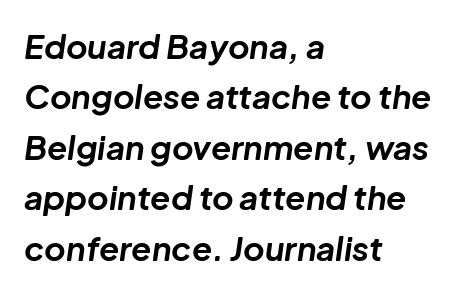
The whole block is typeset with a tilt. Bold? Absolutely — the strokes are thick and heavy. The face used here is proportionally spaced, like ordinary book or web type. In terms of letterspacing, this is plain default setting.
